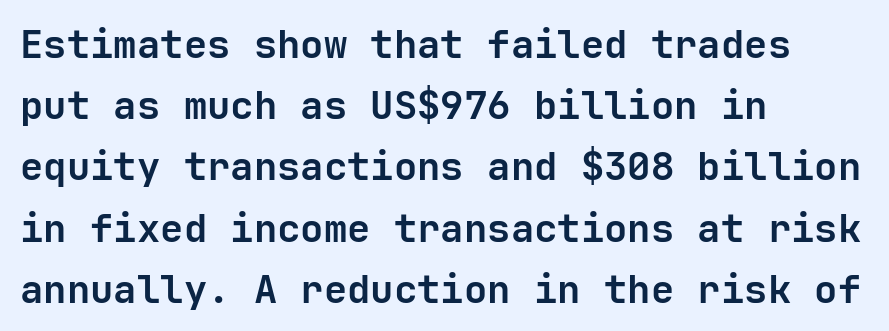
The image shows 39 px semibold sans-serif type, upright; set left-aligned, normal line spacing (1.57x), normal letter spacing, not underlined; low stroke contrast and a medium x-height.
